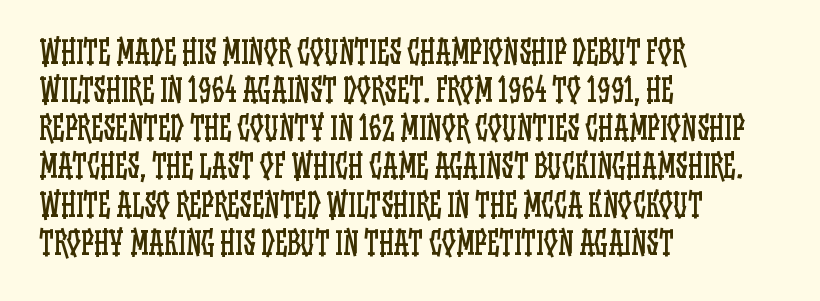
{"italic": "no", "bold": "no", "weight": "regular", "width": "condensed", "stroke_contrast": "low", "x_height": "large", "monospaced": "no", "underline": "no", "align": "left", "line_spacing_ratio": 1.23, "letter_spacing": "normal", "letter_spacing_em": 0.0, "glyph_px": 31}
